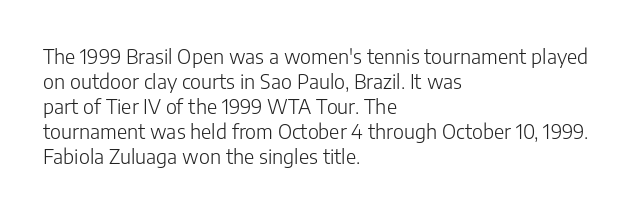
The image shows 20 px text type, upright; set left-aligned, normal line spacing (1.25x), normal letter spacing, not underlined.
